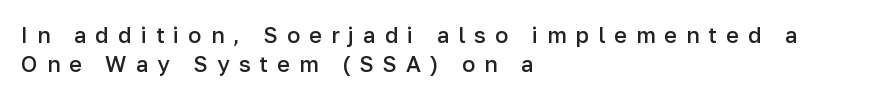
{"italic": "no", "bold": "semi", "underline": "no", "align": "left", "line_spacing": "normal", "line_spacing_ratio": 1.32, "letter_spacing": "wide", "letter_spacing_em": 0.41, "glyph_px": 22}
